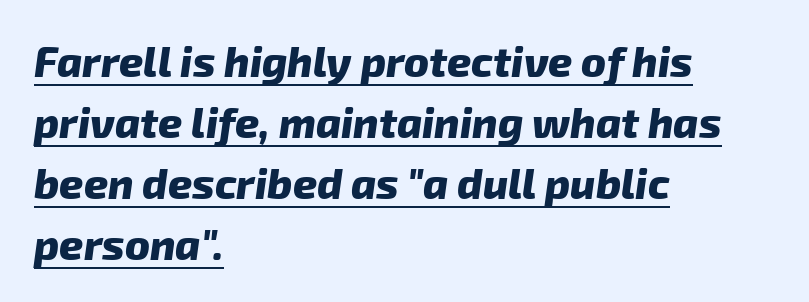
The image shows 42 px heavy sans-serif type; set left-aligned, normal line spacing (1.45x), normal letter spacing, underlined; low stroke contrast and a medium x-height.
